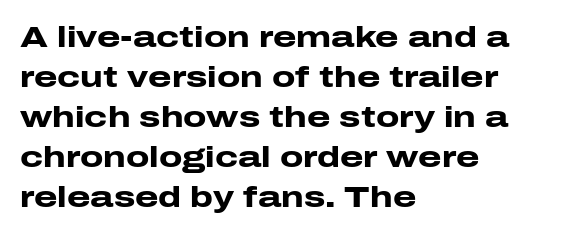
Q: Is the text bold? A: Yes.
Q: Is the text italic (slanted)? A: No, it is upright.
Q: Is the typeface a serif or a sans-serif typeface? A: Sans-serif.
Q: Is the text underlined? A: No.
Q: How is the paragraph aligned? A: Left-aligned.
Q: Is the spacing between letters normal or unusually wide? A: Normal.
Q: Is the spacing between lines tight, normal or loose? A: Normal.
Q: Width (condensed, normal, or wide)? A: Wide.
Q: Stroke contrast? A: Low.
Q: x-height? A: Medium.
Q: Monospaced? A: No.
